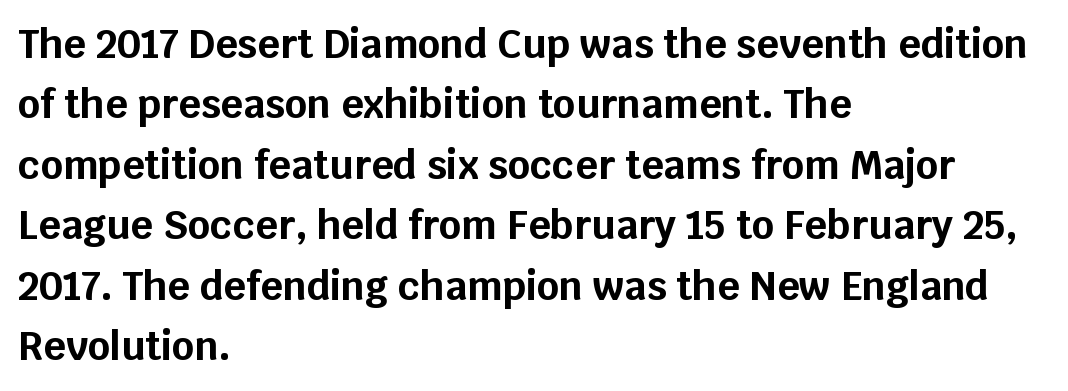
The image shows 39 px bold sans-serif type, upright; set left-aligned, normal line spacing (1.55x), normal letter spacing, not underlined; low stroke contrast and a large x-height.
